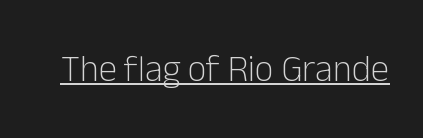
Q: Is the text bold? A: No.
Q: Is the text italic (slanted)? A: No, it is upright.
Q: Is the typeface a serif or a sans-serif typeface? A: Sans-serif.
Q: Is the text underlined? A: Yes.
Q: Is the spacing between letters normal or unusually wide? A: Normal.
Q: Width (condensed, normal, or wide)? A: Normal.
Q: Stroke contrast? A: Low.
Q: x-height? A: Medium.
Q: Monospaced? A: No.
